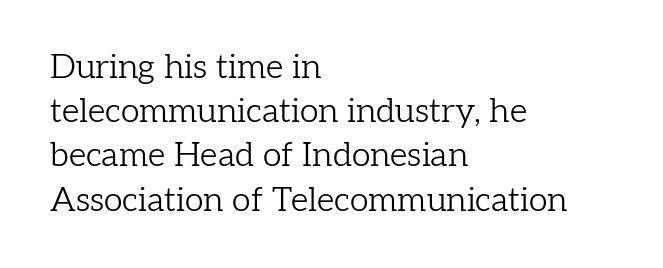
{"serif": "yes", "italic": "no", "bold": "no", "weight": "light", "width": "normal", "stroke_contrast": "low", "x_height": "medium", "monospaced": "no", "underline": "no", "align": "left", "line_spacing": "normal", "line_spacing_ratio": 1.3, "letter_spacing": "normal", "letter_spacing_em": 0.0, "glyph_px": 34}
